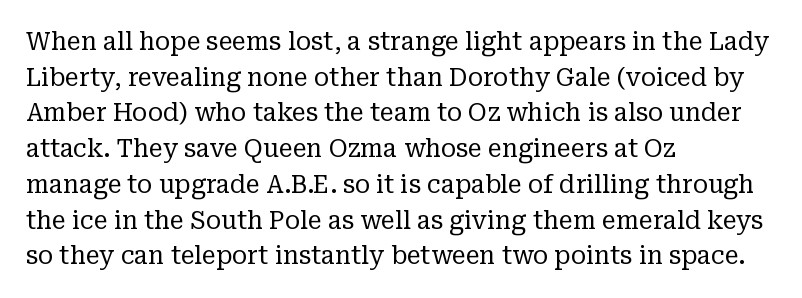
No word sits above an underline. These lines stack with their left ends in a neat column. The line-height multiplier appears to be the usual default. Ordinary non-slanted type is in use. Students, note that the glyphs here touch the page at normal intervals.
